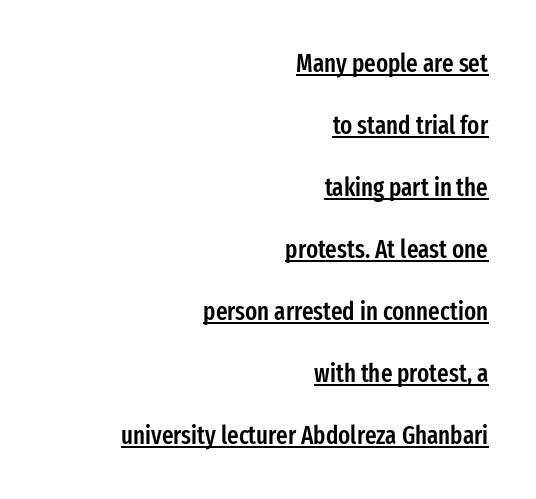
{"italic": "no", "bold": "semi", "underline": "yes", "align": "right", "line_spacing": "loose", "line_spacing_ratio": 2.48, "letter_spacing": "normal", "letter_spacing_em": 0.0, "glyph_px": 25}
